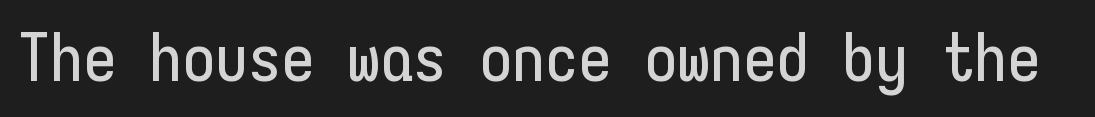
Q: Is the text italic (slanted)? A: No, it is upright.
Q: Is the typeface a serif or a sans-serif typeface? A: Sans-serif.
Q: Is the text underlined? A: No.
Q: Is the spacing between letters normal or unusually wide? A: Normal.
Q: Width (condensed, normal, or wide)? A: Condensed.
Q: Stroke contrast? A: Low.
Q: x-height? A: Medium.
Q: Monospaced? A: Yes.
